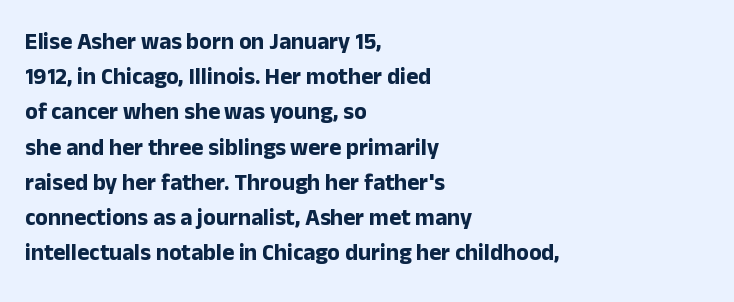
Q: Is the text bold? A: Yes.
Q: Is the text italic (slanted)? A: No, it is upright.
Q: Is the text underlined? A: No.
Q: How is the paragraph aligned? A: Left-aligned.
Q: Is the spacing between letters normal or unusually wide? A: Normal.
Q: Is the spacing between lines tight, normal or loose? A: Normal.
